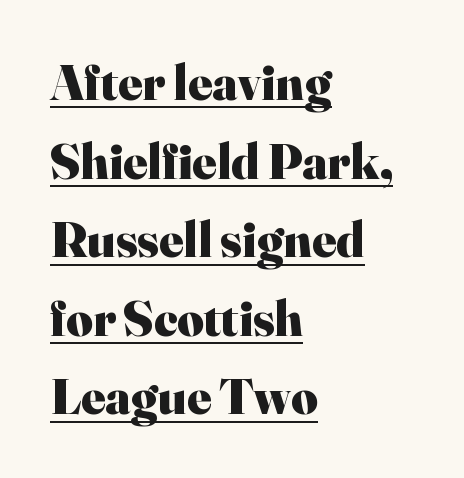
The image shows 51 px heavy serif type, upright; set left-aligned, normal line spacing (1.54x), normal letter spacing, underlined; high stroke contrast and a small x-height.
